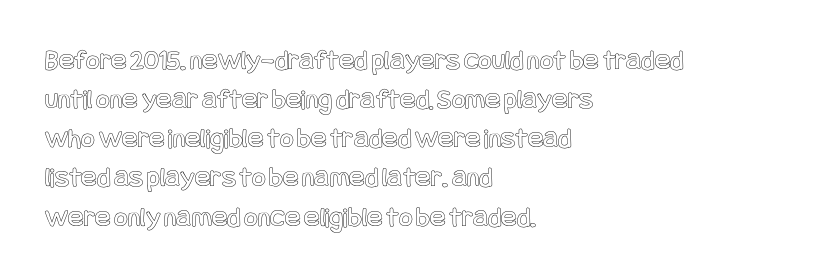
Q: Is the text italic (slanted)? A: No, it is upright.
Q: Is the text underlined? A: No.
Q: How is the paragraph aligned? A: Left-aligned.
Q: Is the spacing between letters normal or unusually wide? A: Normal.
Q: Is the spacing between lines tight, normal or loose? A: Normal.
Q: Width (condensed, normal, or wide)? A: Condensed.
Q: x-height? A: Large.
